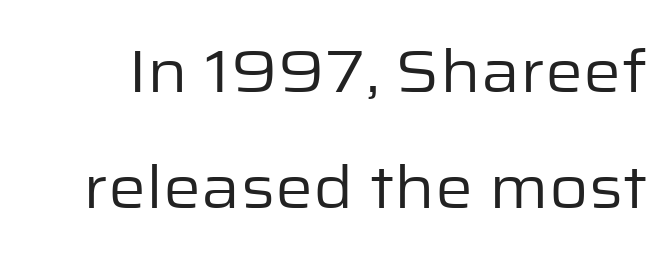
The image shows 60 px regular-weight sans-serif type, upright; set loose line spacing (1.93x), normal letter spacing, not underlined; low stroke contrast and a medium x-height.
